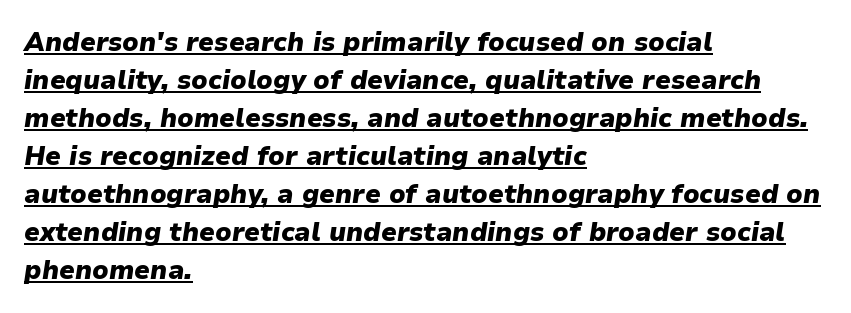
The text carries the slant typical of an italic or oblique font. Horizontal alignment here is leftward, the default for most running prose. Nothing unusual about the tracking: characters are spaced as the font intends. Underline: present. The passage shown stacks its lines at a standard gap.
